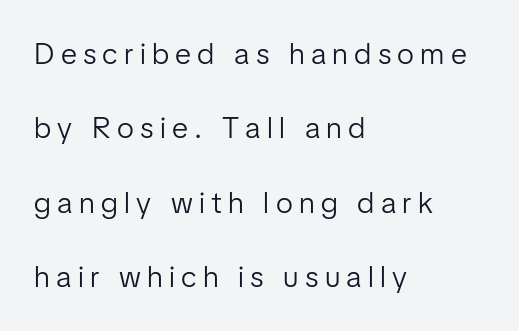
Q: Is the text bold? A: No.
Q: Is the text italic (slanted)? A: No, it is upright.
Q: Is the typeface a serif or a sans-serif typeface? A: Sans-serif.
Q: Is the text underlined? A: No.
Q: How is the paragraph aligned? A: Left-aligned.
Q: Is the spacing between letters normal or unusually wide? A: Unusually wide.
Q: Is the spacing between lines tight, normal or loose? A: Loose.
Q: Width (condensed, normal, or wide)? A: Normal.
Q: Stroke contrast? A: Low.
Q: x-height? A: Medium.
Q: Monospaced? A: No.
